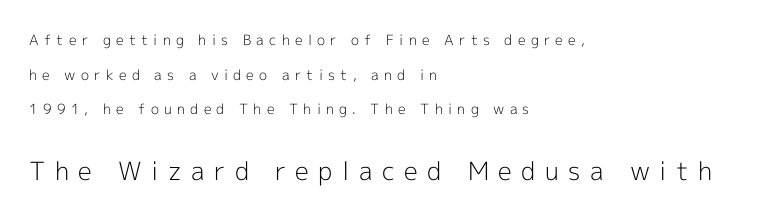
{"italic": "no", "bold": "no", "underline": "no", "align": "left", "line_spacing": "loose", "line_spacing_ratio": 2.47, "letter_spacing": "wide", "letter_spacing_em": 0.38, "larger_block": "second", "size_ratio": 1.79, "glyph_px": 25}
